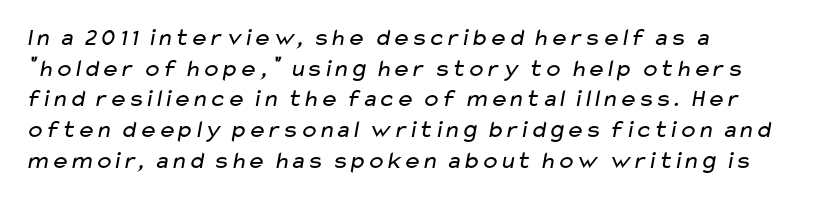
The image shows 25 px text type; set left-aligned, line spacing 1.23x, normal letter spacing, not underlined.
